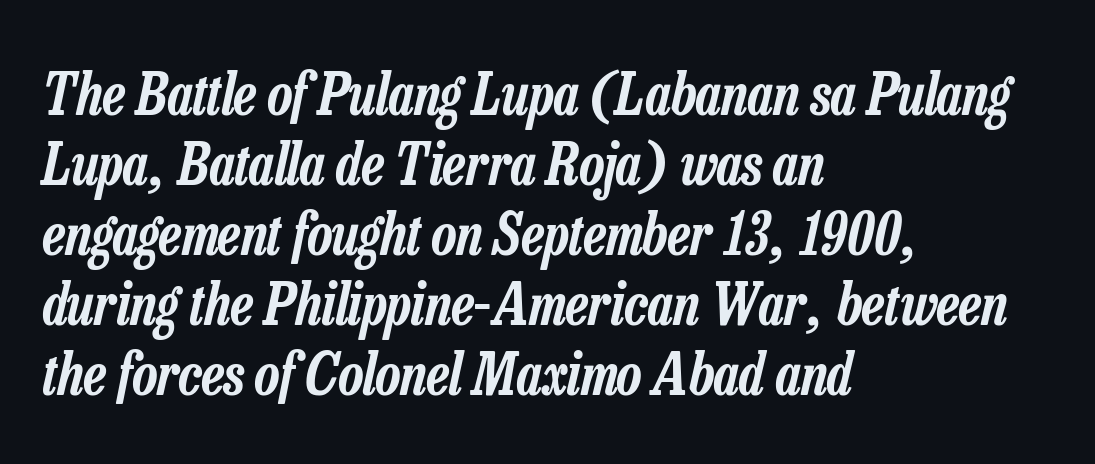
Proportional: the letters do not fall into vertical columns. Anything drawn beneath the words? Only blank space. Short and long lines alike share a common starting point at left. What stands out about the letter spacing? Nothing — it is the standard amount. Observe the lean: these are italic letterforms.
